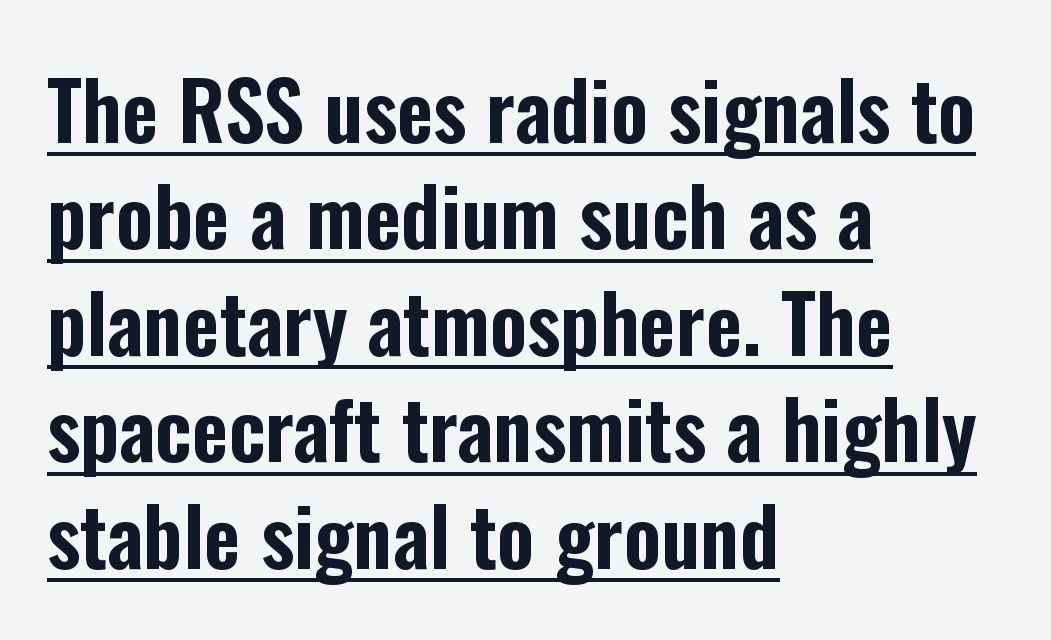
The image shows 80 px condensed sans-serif type, upright; set left-aligned, normal line spacing (1.33x), normal letter spacing, underlined; low stroke contrast and a medium x-height.
